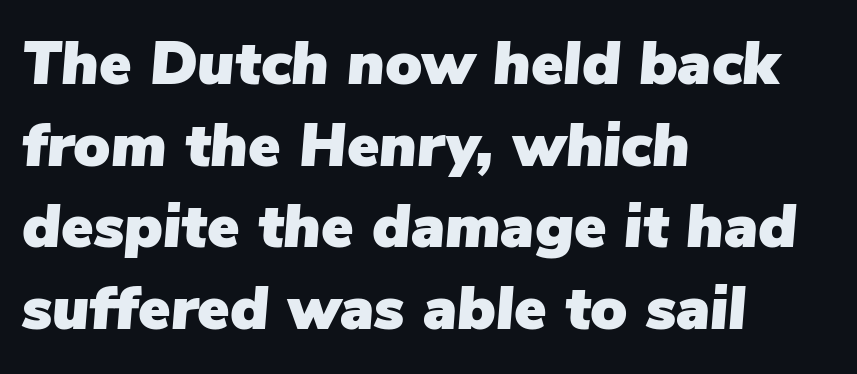
Q: Is the text italic (slanted)? A: Yes, it leans right by about 5 degrees.
Q: Is the text underlined? A: No.
Q: How is the paragraph aligned? A: Left-aligned.
Q: Is the spacing between letters normal or unusually wide? A: Normal.
Q: Is the spacing between lines tight, normal or loose? A: Normal.
Q: Width (condensed, normal, or wide)? A: Normal.
Q: Stroke contrast? A: Low.
Q: x-height? A: Medium.
Q: Monospaced? A: No.
